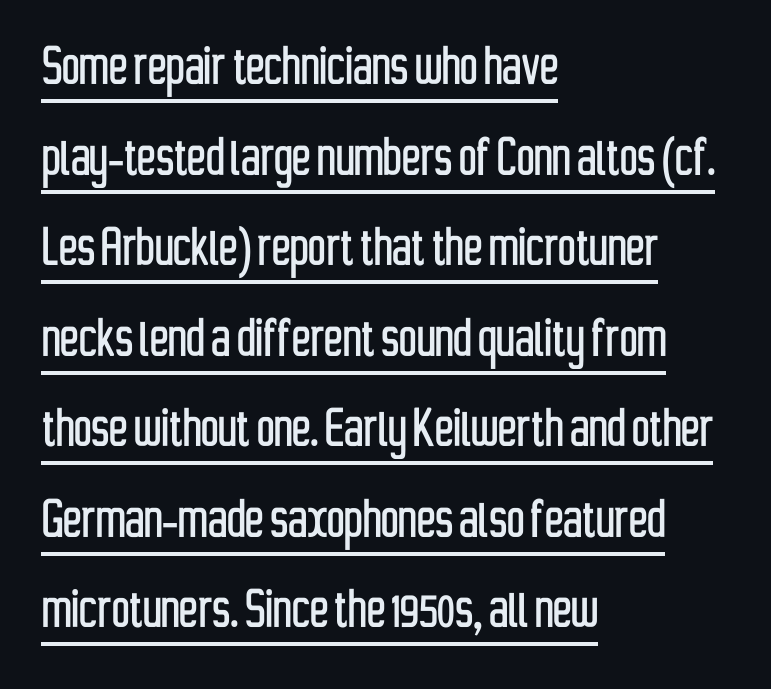
Q: Is the text italic (slanted)? A: No, it is upright.
Q: Is the typeface a serif or a sans-serif typeface? A: Sans-serif.
Q: Is the text underlined? A: Yes.
Q: How is the paragraph aligned? A: Left-aligned.
Q: Is the spacing between letters normal or unusually wide? A: Normal.
Q: Is the spacing between lines tight, normal or loose? A: Normal.
Q: Width (condensed, normal, or wide)? A: Condensed.
Q: Stroke contrast? A: Low.
Q: x-height? A: Medium.
Q: Monospaced? A: No.
